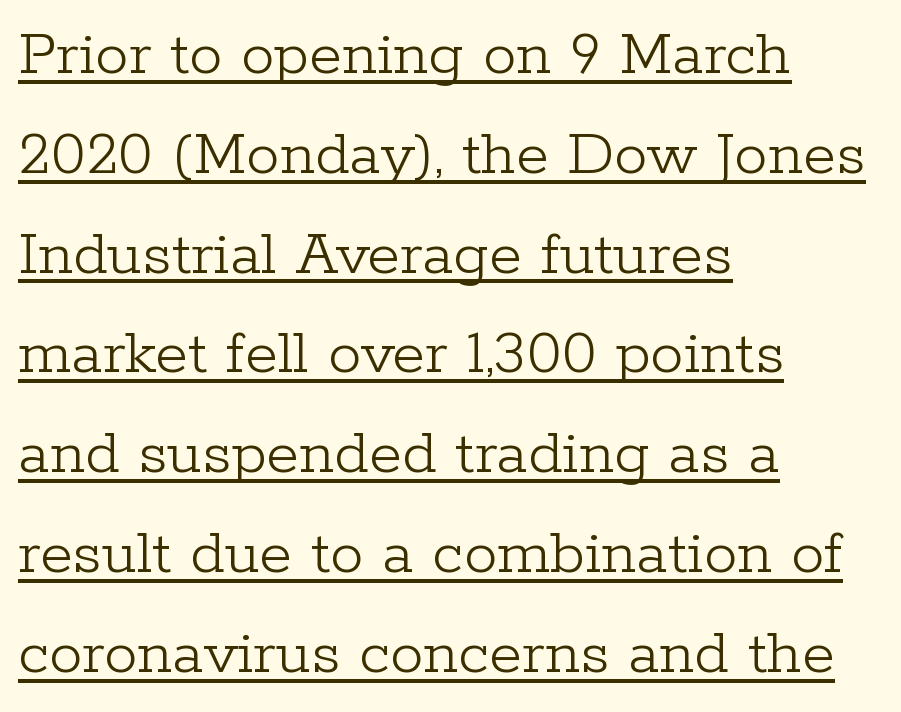
The passage shown is typeset with a serif family. Weight: regular or lighter. Is the block centered? No — it sits flush against the left margin. Somebody hit Ctrl+U on this one — the words are underlined. The leading is moderate, giving the passage an even texture. It's the straight-up-and-down kind of type.
